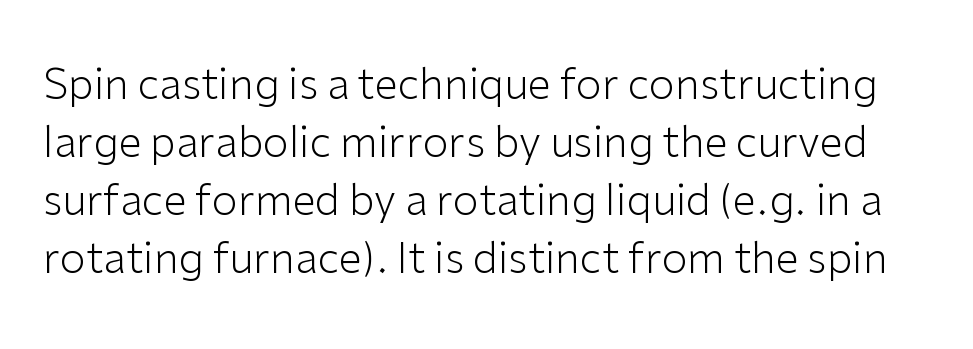
Q: Is the text bold? A: No.
Q: Is the text italic (slanted)? A: No, it is upright.
Q: Is the typeface a serif or a sans-serif typeface? A: Sans-serif.
Q: Is the text underlined? A: No.
Q: Is the spacing between letters normal or unusually wide? A: Normal.
Q: Is the spacing between lines tight, normal or loose? A: Normal.
Q: Width (condensed, normal, or wide)? A: Normal.
Q: Stroke contrast? A: Low.
Q: x-height? A: Medium.
Q: Monospaced? A: No.
